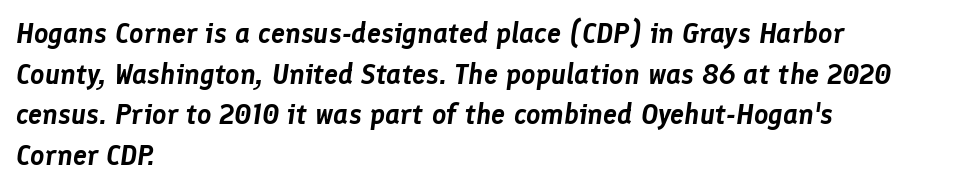
The image shows 28 px text type, italic (leaning right); set left-aligned, normal line spacing (1.45x), normal letter spacing, not underlined; low stroke contrast and a medium x-height.
